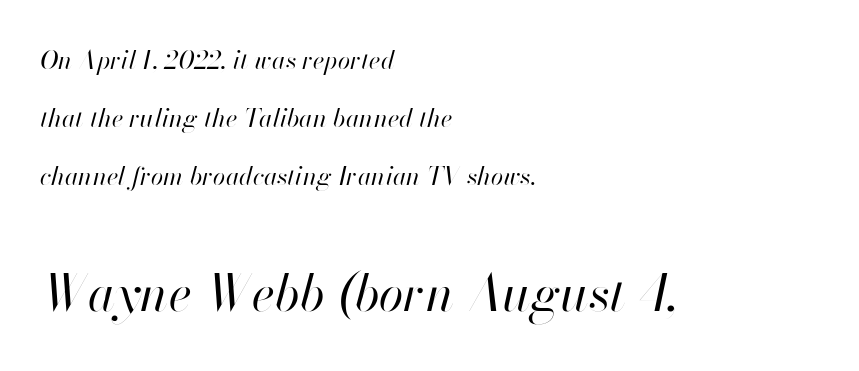
The image shows 50 px regular-weight type, italic (leaning right); set left-aligned, loose line spacing (2.32x), normal letter spacing, not underlined; the second (bottom) block is 2.0x larger; high stroke contrast and a small x-height.
